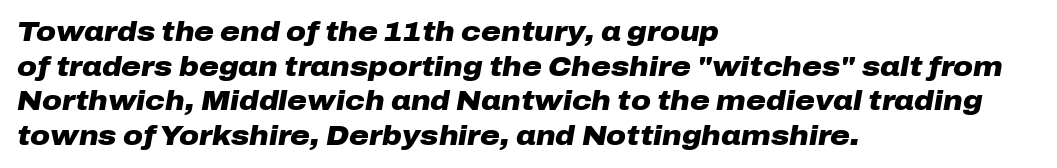
{"italic": "yes", "lean": "right", "slant_degrees": 10, "bold": "yes", "underline": "no", "align": "left", "line_spacing": "normal", "line_spacing_ratio": 1.28, "letter_spacing": "normal", "letter_spacing_em": 0.0, "glyph_px": 27}
